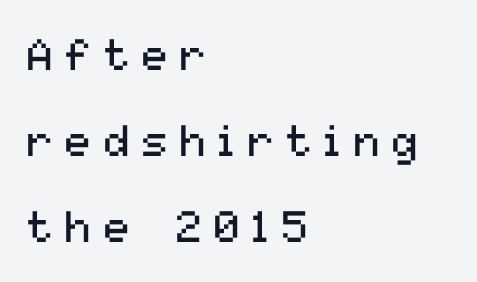
Q: Is the text bold? A: No.
Q: Is the text italic (slanted)? A: No, it is upright.
Q: Is the typeface a serif or a sans-serif typeface? A: Sans-serif.
Q: Is the text underlined? A: No.
Q: How is the paragraph aligned? A: Left-aligned.
Q: Is the spacing between letters normal or unusually wide? A: Unusually wide.
Q: Is the spacing between lines tight, normal or loose? A: Loose.
Q: Width (condensed, normal, or wide)? A: Normal.
Q: Stroke contrast? A: Medium.
Q: x-height? A: Medium.
Q: Monospaced? A: No.
